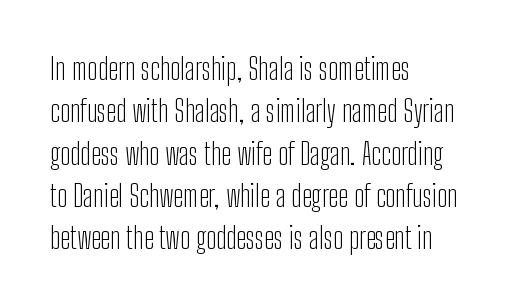
Q: Is the text bold? A: No.
Q: Is the text italic (slanted)? A: No, it is upright.
Q: Is the typeface a serif or a sans-serif typeface? A: Sans-serif.
Q: Is the text underlined? A: No.
Q: How is the paragraph aligned? A: Left-aligned.
Q: Is the spacing between letters normal or unusually wide? A: Normal.
Q: Is the spacing between lines tight, normal or loose? A: Normal.
Q: Width (condensed, normal, or wide)? A: Condensed.
Q: Stroke contrast? A: Low.
Q: x-height? A: Medium.
Q: Monospaced? A: No.
